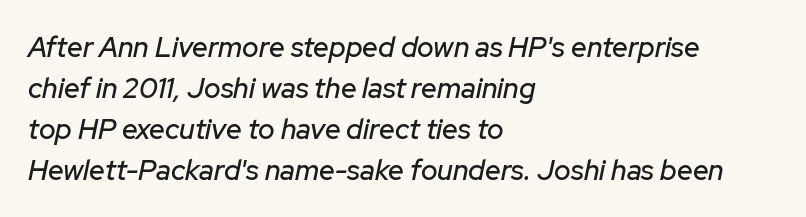
The image shows 28 px text type, italic (leaning right); set left-aligned, normal line spacing (1.46x), normal letter spacing, not underlined; low stroke contrast and a medium x-height.
